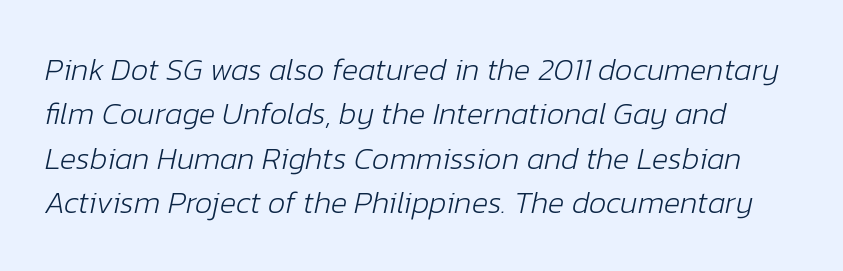
The type is set solid horizontally, with unmodified tracking. The axis of the letterforms is tilted away from vertical. Reading down the column, the eye jumps a familiar distance to each next line. The cut favours lightness, reaching ordinary text weight at its darkest. This sample has the flowing, uneven cadence of proportional lettering. Plain, unruled lines of type.
